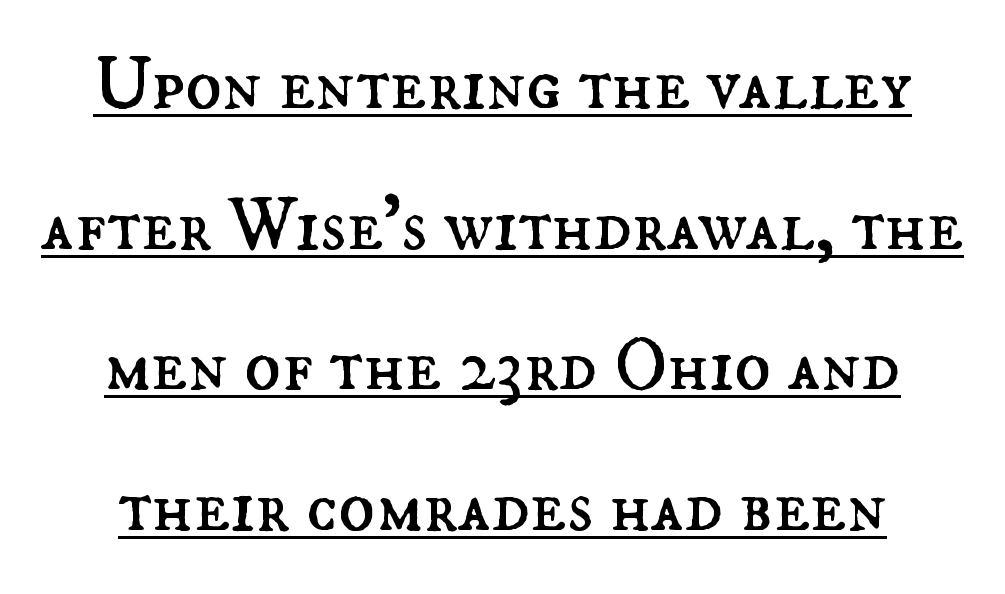
{"italic": "no", "bold": "no", "weight": "regular", "width": "normal", "stroke_contrast": "medium", "x_height": "small", "monospaced": "no", "underline": "yes", "line_spacing_ratio": 1.85, "letter_spacing": "normal", "letter_spacing_em": 0.0, "glyph_px": 76}
